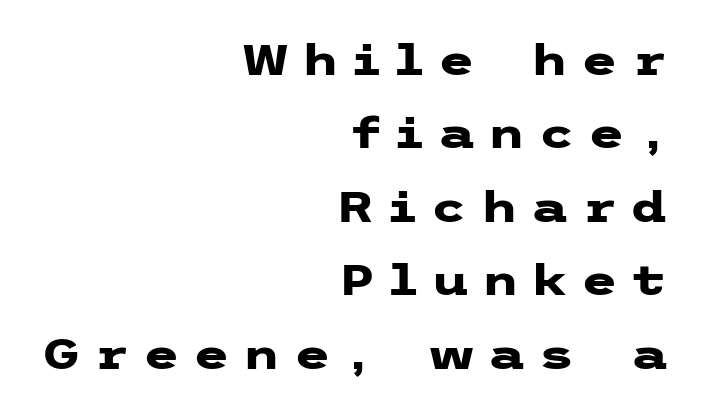
Short and long lines alike share a common ending point at right. No feet cap the strokes, marking this as sans-serif type. Unmarked baselines from the first word to the last. How are the letters spaced? Widely, with obvious added tracking. The lettering stays uniformly vertical, giving the passage a roman look. The sample has been set heavy, in full bold.
